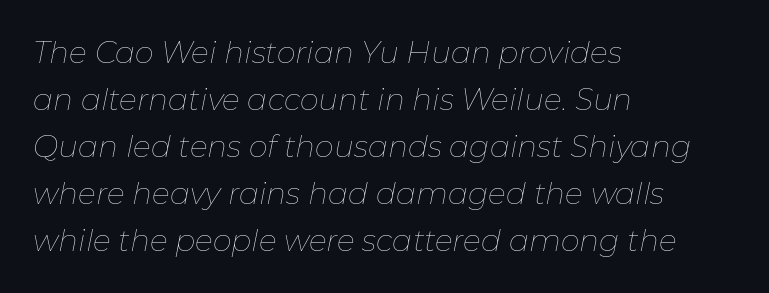
The image shows 30 px thin type, italic (leaning right); set left-aligned, normal line spacing (1.57x), normal letter spacing, not underlined; low stroke contrast and a medium x-height.
